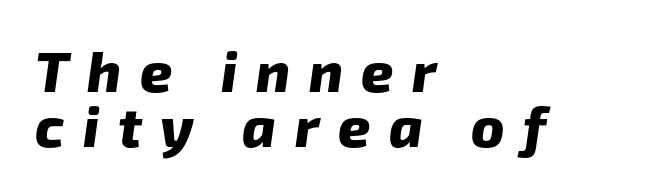
The image shows 56 px heavy sans-serif type; set left-aligned, tight line spacing (0.99x), unusually wide letter spacing (+0.33 em), not underlined; low stroke contrast and a medium x-height.
